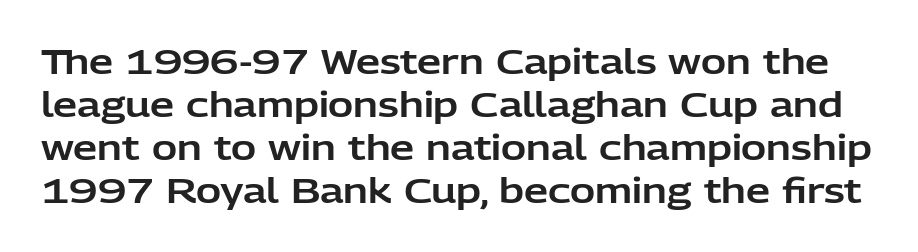
Q: Is the text italic (slanted)? A: No, it is upright.
Q: Is the typeface a serif or a sans-serif typeface? A: Sans-serif.
Q: Is the text underlined? A: No.
Q: Is the spacing between letters normal or unusually wide? A: Normal.
Q: Is the spacing between lines tight, normal or loose? A: Normal.
Q: Width (condensed, normal, or wide)? A: Normal.
Q: Stroke contrast? A: Low.
Q: x-height? A: Medium.
Q: Monospaced? A: No.
